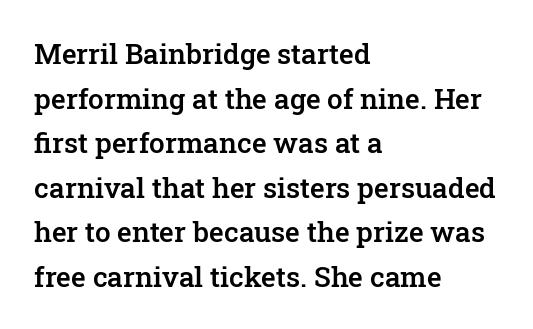
Q: Is the text bold? A: Semi-bold.
Q: Is the text italic (slanted)? A: No, it is upright.
Q: Is the typeface a serif or a sans-serif typeface? A: Serif.
Q: Is the text underlined? A: No.
Q: How is the paragraph aligned? A: Left-aligned.
Q: Is the spacing between letters normal or unusually wide? A: Normal.
Q: Is the spacing between lines tight, normal or loose? A: Normal.
Q: Width (condensed, normal, or wide)? A: Normal.
Q: Stroke contrast? A: Low.
Q: x-height? A: Medium.
Q: Monospaced? A: No.
